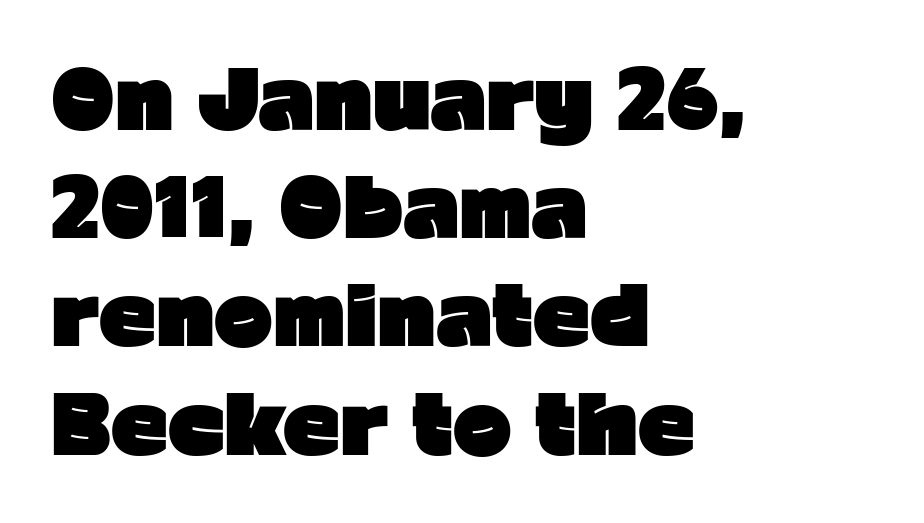
{"serif": "no", "italic": "no", "bold": "yes", "weight": "heavy", "width": "normal", "stroke_contrast": "low", "x_height": "medium", "monospaced": "no", "underline": "no", "align": "left", "line_spacing": "normal", "line_spacing_ratio": 1.37, "letter_spacing": "normal", "letter_spacing_em": 0.0, "glyph_px": 79}
